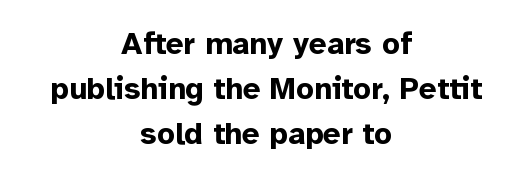
Q: Is the text bold? A: Yes.
Q: Is the text italic (slanted)? A: No, it is upright.
Q: Is the typeface a serif or a sans-serif typeface? A: Sans-serif.
Q: Is the text underlined? A: No.
Q: How is the paragraph aligned? A: Centered.
Q: Is the spacing between letters normal or unusually wide? A: Normal.
Q: Is the spacing between lines tight, normal or loose? A: Normal.
Q: Width (condensed, normal, or wide)? A: Normal.
Q: Stroke contrast? A: Low.
Q: x-height? A: Medium.
Q: Monospaced? A: No.
